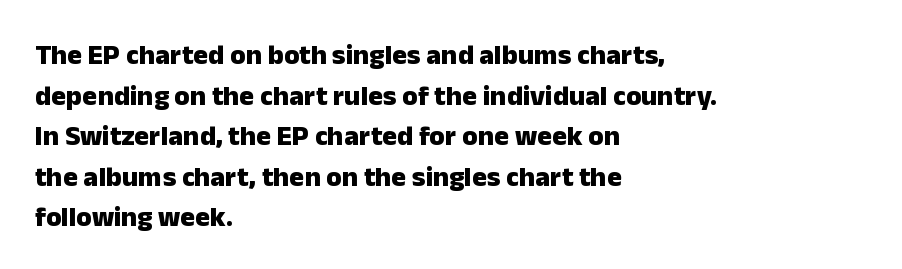
Q: Is the text bold? A: Yes.
Q: Is the text italic (slanted)? A: No, it is upright.
Q: Is the typeface a serif or a sans-serif typeface? A: Sans-serif.
Q: Is the text underlined? A: No.
Q: How is the paragraph aligned? A: Left-aligned.
Q: Is the spacing between letters normal or unusually wide? A: Normal.
Q: Is the spacing between lines tight, normal or loose? A: Normal.
Q: Width (condensed, normal, or wide)? A: Normal.
Q: Stroke contrast? A: Low.
Q: x-height? A: Medium.
Q: Monospaced? A: No.
